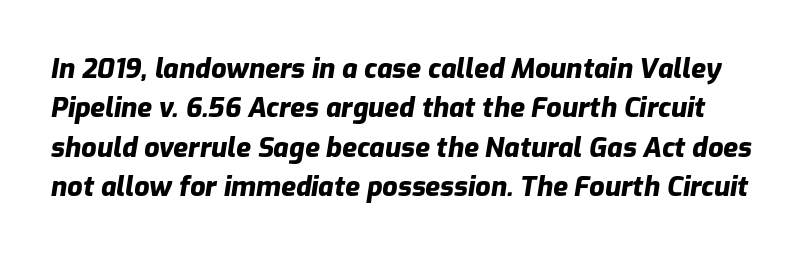
The image shows 27 px bold type, italic (leaning right); set normal line spacing (1.46x), normal letter spacing, not underlined.
